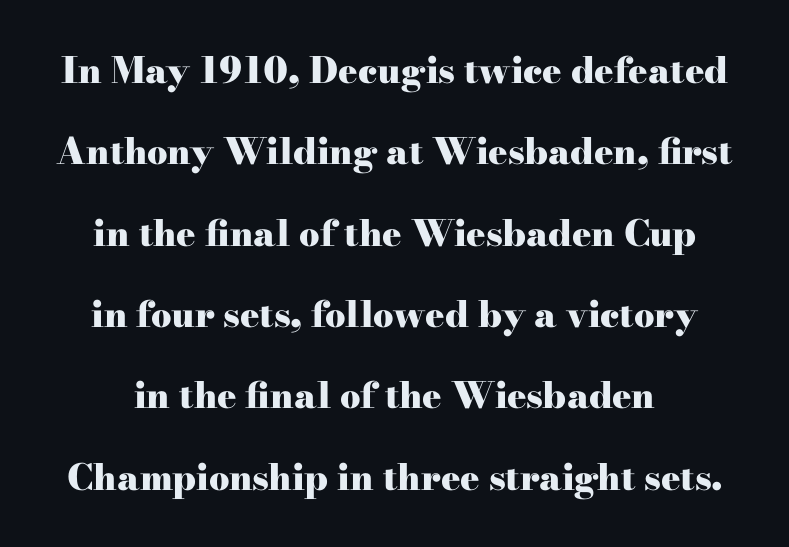
The passage shown is emphatically bold. Character widths vary here, with narrow letters taking less room than wide ones. Rows of type keep a wide berth in the vertical direction. The letters stand straight up with perfectly vertical stems.
